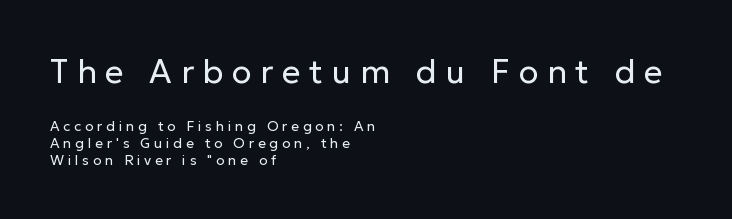
This sample uses an upright cut, with every glyph sitting square on the baseline. Regarding serifs, this sample does without them. Do the characters align in a grid? No, the font is proportional. Visually the block forms a straight wall on the left and a jagged coastline on the right. Glance below the letters and you will spot only blank space. The letterforms stand isolated, each surrounded by extra space.
